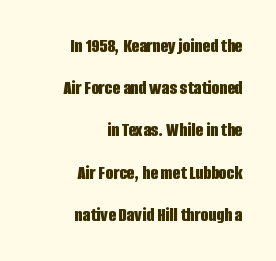
Vertically, the passage feels expansive, rows floating well apart. This is roman type, the default non-slanted kind. Bare-footed words on every line. Students, this is bold: see how much ink each stroke carries. A typesetter would call this zero additional tracking.
